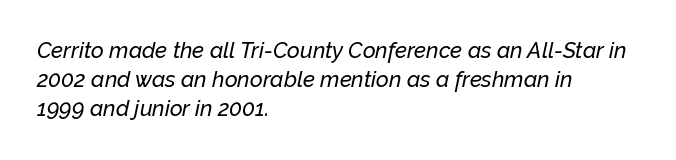
{"italic": "yes", "lean": "right", "slant_degrees": 12, "underline": "no", "align": "left", "line_spacing": "normal", "line_spacing_ratio": 1.32, "letter_spacing": "normal", "letter_spacing_em": 0.0, "glyph_px": 22}
